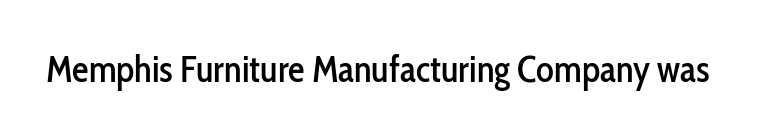
The letters sit at their default tracking, neither squeezed nor spread. The specimen reads as upright at a glance. Proportional: the letters do not fall into vertical columns. Each row of text sits above clean, open space.
